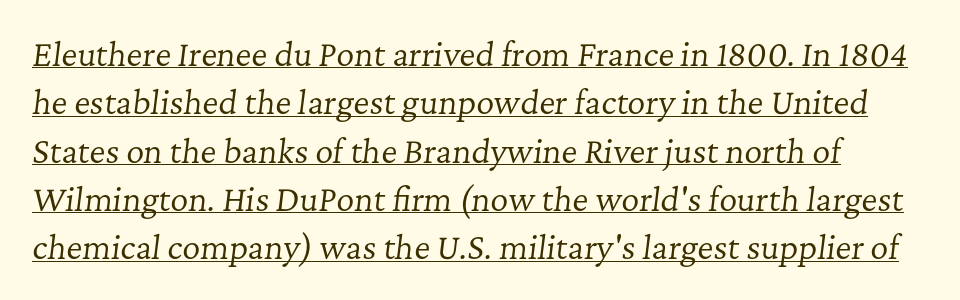
The image shows 31 px regular-weight serif type, italic (leaning right); set normal line spacing (1.56x), normal letter spacing, underlined; low stroke contrast and a medium x-height.
